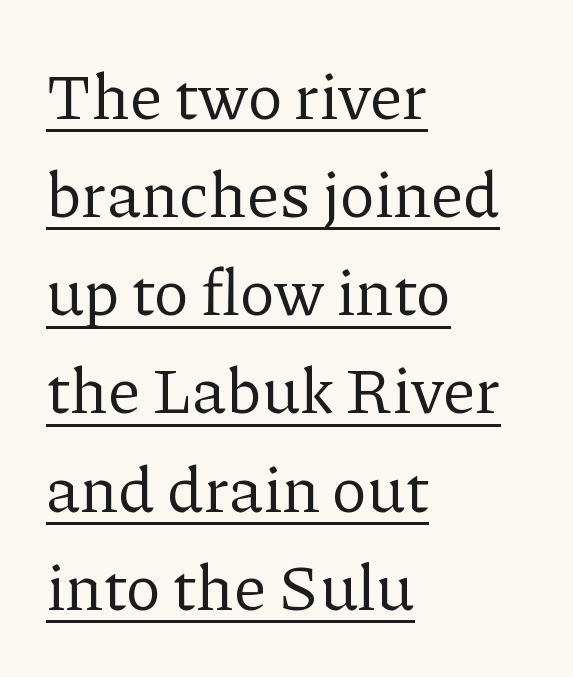
Q: Is the text bold? A: No.
Q: Is the text italic (slanted)? A: No, it is upright.
Q: Is the typeface a serif or a sans-serif typeface? A: Serif.
Q: Is the text underlined? A: Yes.
Q: How is the paragraph aligned? A: Left-aligned.
Q: Is the spacing between letters normal or unusually wide? A: Normal.
Q: Is the spacing between lines tight, normal or loose? A: Normal.
Q: Width (condensed, normal, or wide)? A: Normal.
Q: Stroke contrast? A: Low.
Q: x-height? A: Medium.
Q: Monospaced? A: No.
